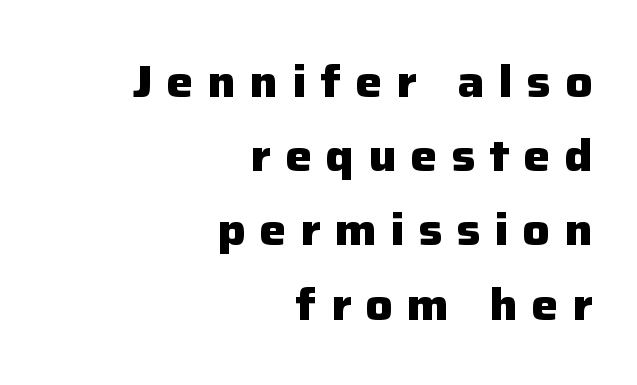
Layout note: lines flush right. These lines have a slow, spaced-out rhythm from letter to letter. Note the varied advance widths — an 'i' is clearly narrower than an 'm'. Words float on clear page, feet unadorned. A full-strength bold gives these letters their thick strokes.
